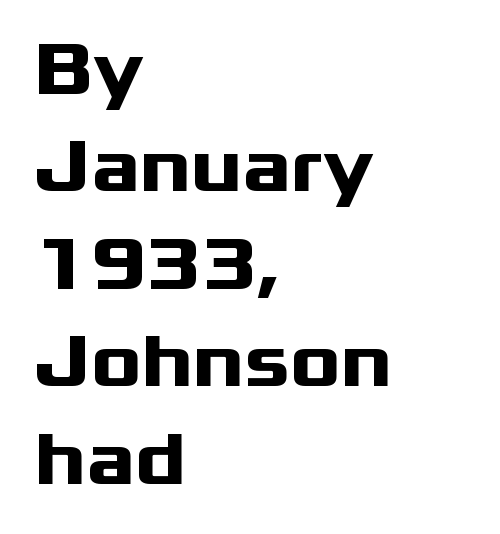
Q: Is the text bold? A: Yes.
Q: Is the text italic (slanted)? A: No, it is upright.
Q: Is the typeface a serif or a sans-serif typeface? A: Sans-serif.
Q: Is the text underlined? A: No.
Q: How is the paragraph aligned? A: Left-aligned.
Q: Is the spacing between letters normal or unusually wide? A: Normal.
Q: Is the spacing between lines tight, normal or loose? A: Normal.
Q: Width (condensed, normal, or wide)? A: Wide.
Q: Stroke contrast? A: Medium.
Q: x-height? A: Medium.
Q: Monospaced? A: No.
